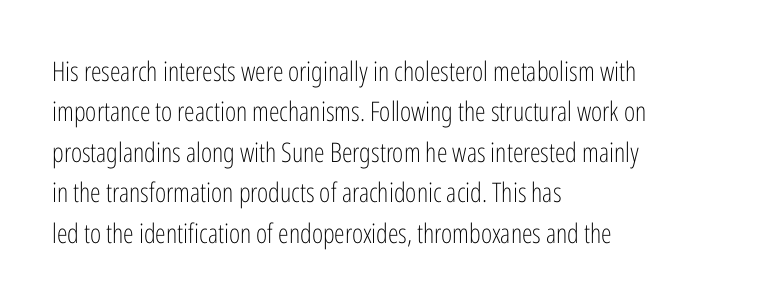
The passage shown stacks its lines at a standard gap. Students, note that the glyphs here touch the page at normal intervals. This reads as an unemphasized weight, regular at the heaviest. Typeset ragged right — the left edge is the straight one. No italicization has been applied; the sample stays upright.
